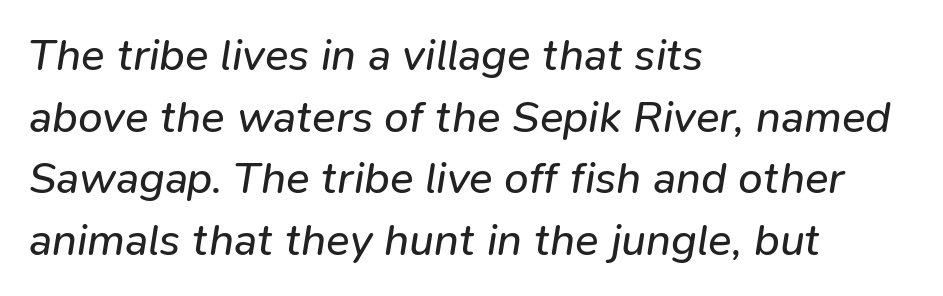
The image shows 44 px regular-weight type, italic (leaning right); set left-aligned, normal line spacing (1.4x), normal letter spacing, not underlined; low stroke contrast and a medium x-height.
